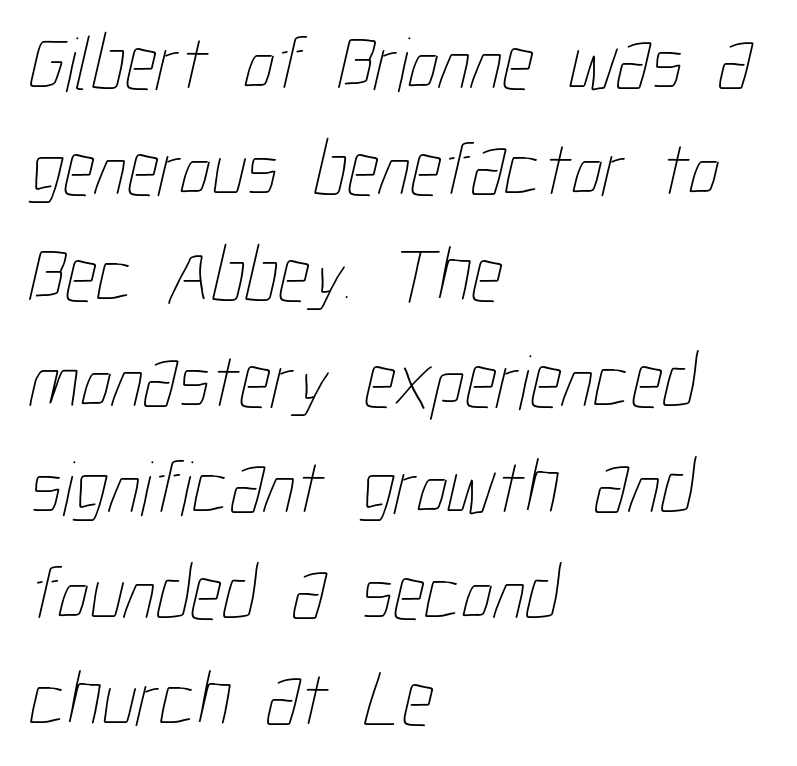
The text block is weighted toward the left margin, trailing off unevenly rightward. The strokes carry an ordinary text weight at most. Here the designer chose a conventional face with non-uniform glyph widths. These lines sit exactly where default settings would place them.
